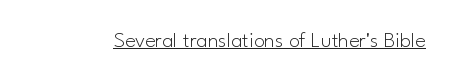
The image shows 22 px text type, upright; set normal letter spacing, underlined.
